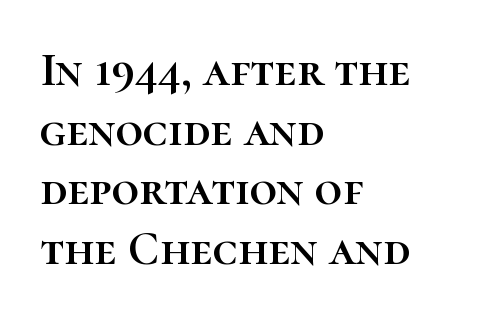
{"italic": "no", "width": "normal", "stroke_contrast": "high", "x_height": "medium", "monospaced": "no", "underline": "no", "align": "left", "line_spacing_ratio": 1.24, "letter_spacing": "normal", "letter_spacing_em": 0.0, "glyph_px": 48}
